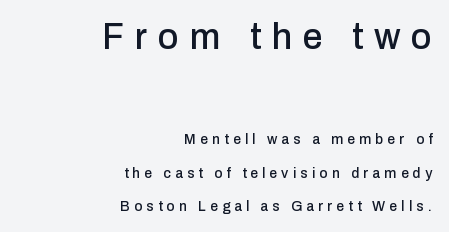
{"serif": "no", "italic": "no", "width": "normal", "stroke_contrast": "low", "x_height": "medium", "monospaced": "no", "underline": "no", "align": "right", "line_spacing": "loose", "line_spacing_ratio": 2.38, "letter_spacing": "wide", "letter_spacing_em": 0.3, "larger_block": "first", "size_ratio": 2.57, "glyph_px": 36}
